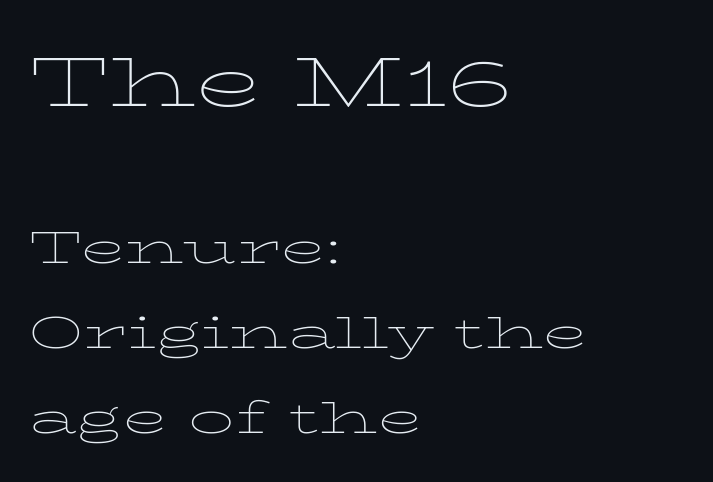
The image shows 69 px thin, wide serif type, upright; set left-aligned, line spacing 1.85x, normal letter spacing, not underlined; the first (top) block is 1.5x larger; low stroke contrast and a medium x-height.
